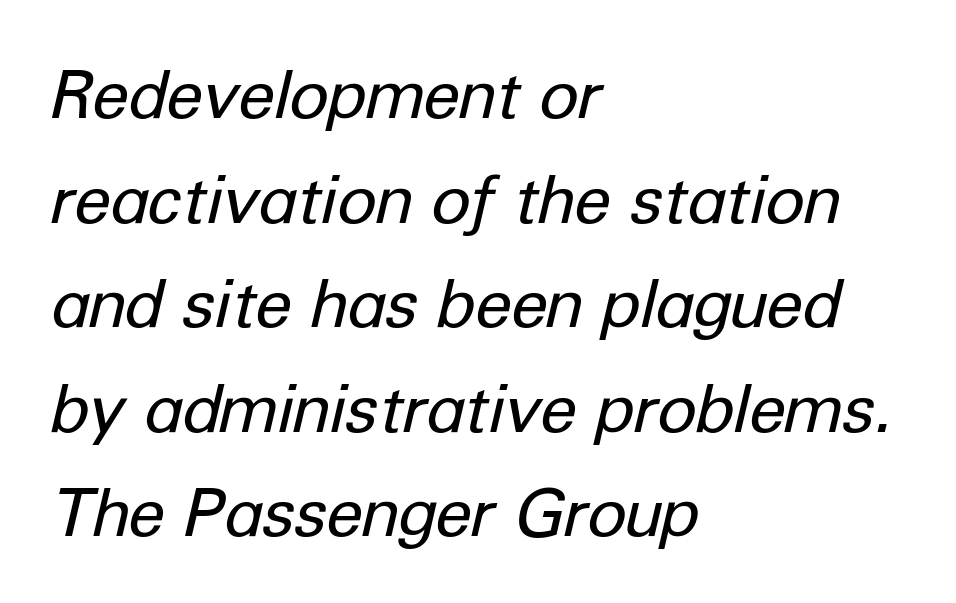
The letterforms sit shoulder to shoulder at normal distance. Each line starts at the same left margin while the right side varies. Reading down the column, the eye jumps a familiar distance to each next line. Spacing verdict: proportional, widths tailored to each character. Weight: in the light-to-regular range.
